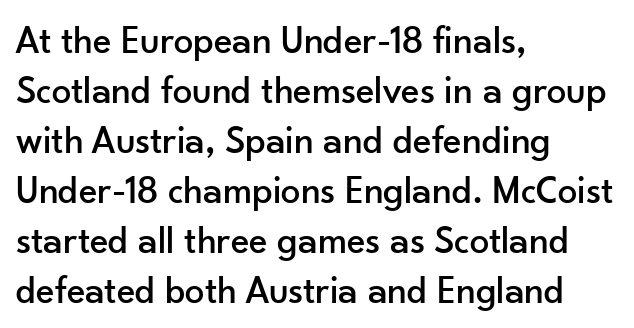
The image shows 39 px sans-serif type, upright; set left-aligned, normal line spacing (1.28x), normal letter spacing, not underlined; low stroke contrast and a small x-height.
